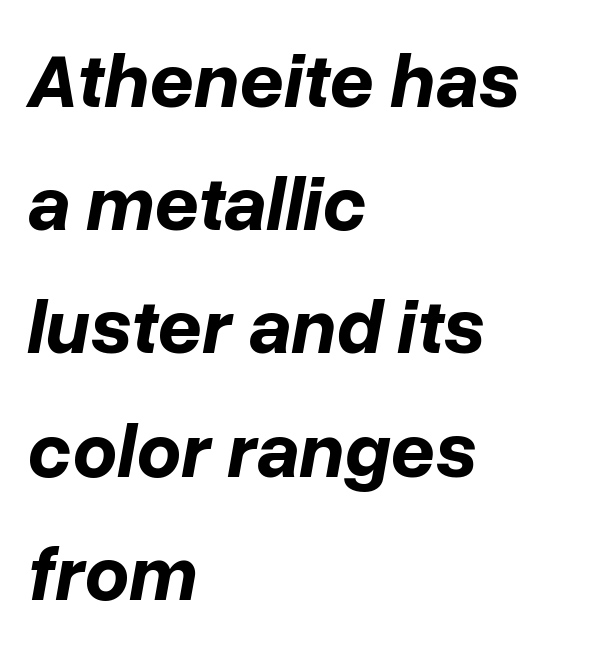
Q: Is the text bold? A: Yes.
Q: Is the text italic (slanted)? A: Yes, it leans right by about 10 degrees.
Q: Is the text underlined? A: No.
Q: How is the paragraph aligned? A: Left-aligned.
Q: Is the spacing between letters normal or unusually wide? A: Normal.
Q: Is the spacing between lines tight, normal or loose? A: Normal.
Q: Width (condensed, normal, or wide)? A: Normal.
Q: Stroke contrast? A: Low.
Q: x-height? A: Medium.
Q: Monospaced? A: No.
